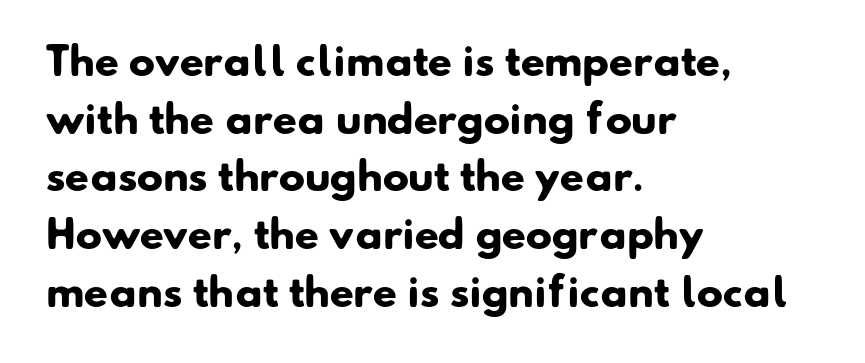
The image shows 39 px heavy sans-serif type; set left-aligned, normal line spacing (1.48x), normal letter spacing, not underlined; low stroke contrast and a small x-height.
